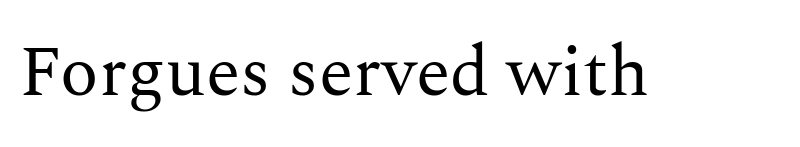
Bold? No — there's no thickening of the strokes. Descender tails drop into unmarked territory. Inter-character spacing is left at the font's built-in metrics. Letterform terminals end in serifs throughout the passage. This is roman type, the default non-slanted kind. Think of a printed novel: that variable character pitch is what you see here.
